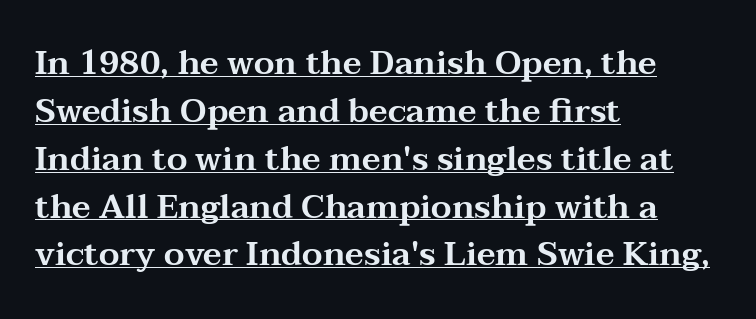
The image shows 33 px wide serif type, upright; set left-aligned, normal line spacing (1.45x), normal letter spacing, underlined; medium stroke contrast and a medium x-height.
